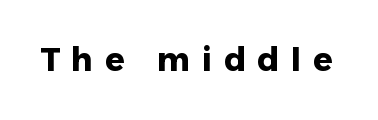
The image shows 32 px heavy sans-serif type, upright; set unusually wide letter spacing (+0.37 em), not underlined; low stroke contrast and a medium x-height.
